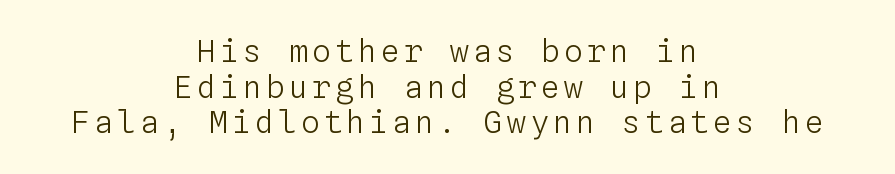
The image shows 31 px light type, upright, monospaced; set centered, tight line spacing (1.15x), not underlined; low stroke contrast and a medium x-height.
